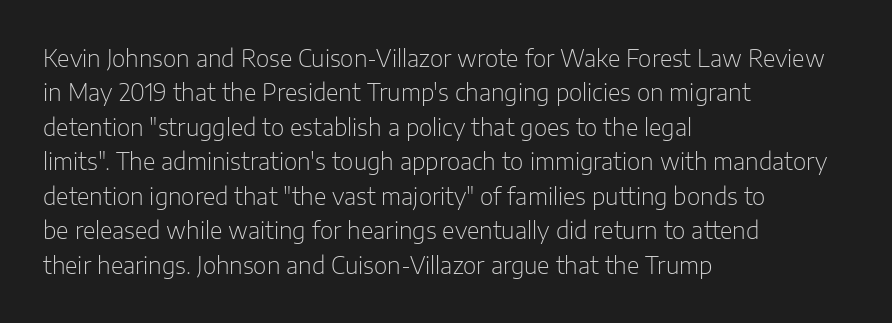
{"italic": "no", "bold": "no", "underline": "no", "align": "left", "line_spacing": "normal", "line_spacing_ratio": 1.5, "letter_spacing": "normal", "letter_spacing_em": 0.0, "glyph_px": 23}
